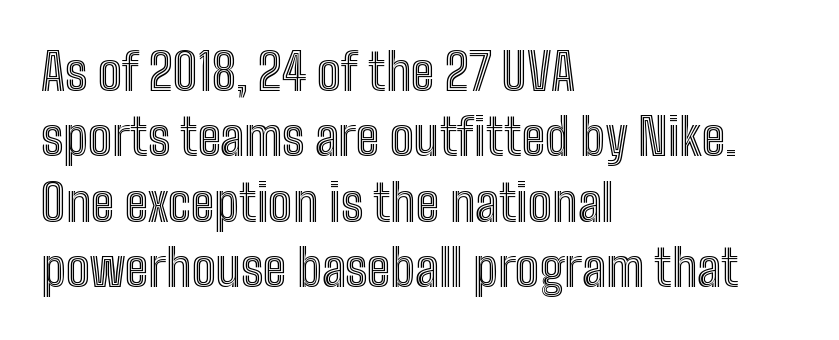
How would I describe the line gaps? Plain and ordinary. Just letters on the line, the space beneath them empty. In terms of letterspacing, this is plain default setting. Layout note: lines flush left. You could not count columns in this text — the font is proportionally spaced.
